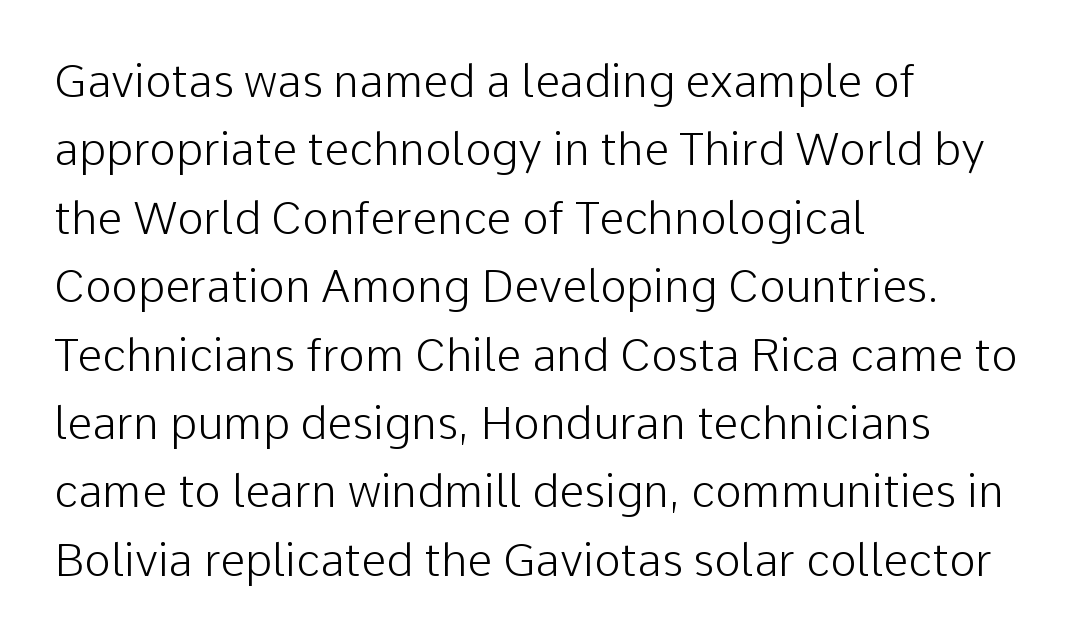
{"serif": "no", "italic": "no", "bold": "no", "weight": "light", "width": "normal", "stroke_contrast": "low", "x_height": "medium", "monospaced": "no", "underline": "no", "align": "left", "line_spacing": "normal", "line_spacing_ratio": 1.52, "letter_spacing": "normal", "letter_spacing_em": 0.0, "glyph_px": 45}
